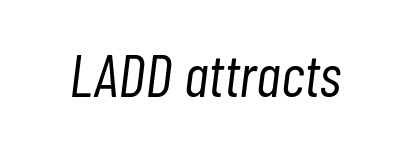
Default kerning and tracking; the words read as compact shapes. Every character sits at an angle, as italics do. The glyphs are unaccompanied by any horizontal stroke below them. Is this a fixed-width face? No — the glyphs have proportional, varying widths. A quiet, ordinary-to-light weight characterises the typeface.
